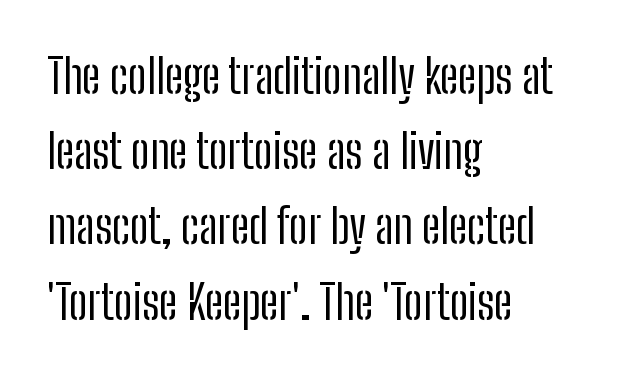
Q: Is the text bold? A: No.
Q: Is the text italic (slanted)? A: No, it is upright.
Q: Is the typeface a serif or a sans-serif typeface? A: Sans-serif.
Q: Is the text underlined? A: No.
Q: How is the paragraph aligned? A: Left-aligned.
Q: Is the spacing between letters normal or unusually wide? A: Normal.
Q: Is the spacing between lines tight, normal or loose? A: Normal.
Q: Width (condensed, normal, or wide)? A: Condensed.
Q: Stroke contrast? A: Low.
Q: x-height? A: Medium.
Q: Monospaced? A: No.
